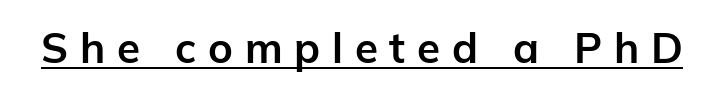
Here the designer chose a conventional face with non-uniform glyph widths. The typesetting leans heavy: a genuine bold. Is the letter spacing exaggerated? Yes — the characters are pushed far apart. Unlike a traditional serif, this face leaves its strokes unadorned.
